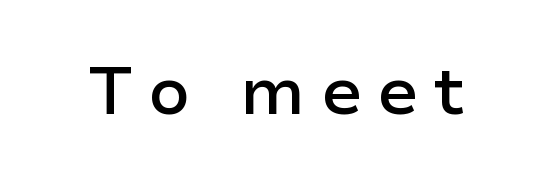
{"serif": "no", "italic": "no", "bold": "semi", "weight": "semibold", "width": "normal", "stroke_contrast": "low", "x_height": "medium", "monospaced": "no", "underline": "no", "letter_spacing": "wide", "letter_spacing_em": 0.22, "glyph_px": 67}
